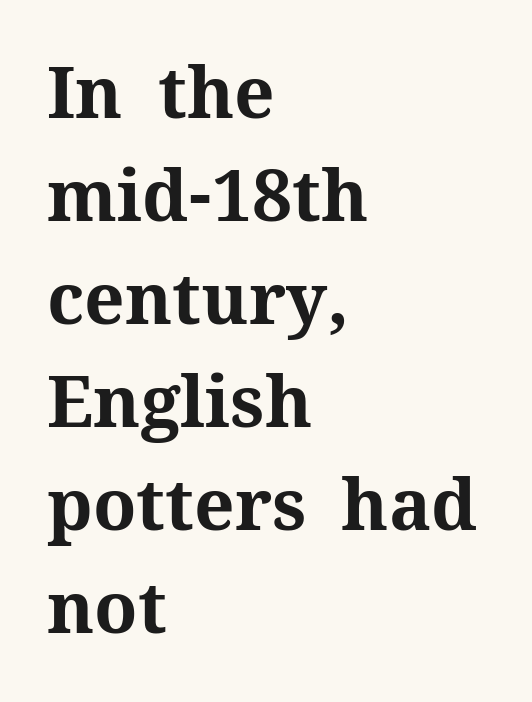
The image shows 71 px bold serif type, upright; set left-aligned, normal line spacing (1.45x), normal letter spacing, not underlined; medium stroke contrast and a medium x-height.
